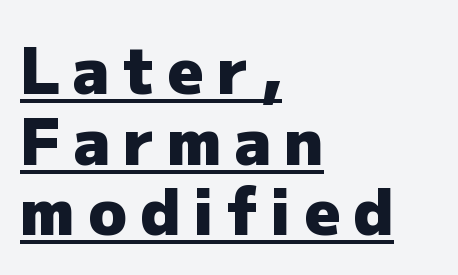
Q: Is the text bold? A: Yes.
Q: Is the text italic (slanted)? A: No, it is upright.
Q: Is the typeface a serif or a sans-serif typeface? A: Sans-serif.
Q: Is the text underlined? A: Yes.
Q: How is the paragraph aligned? A: Left-aligned.
Q: Is the spacing between letters normal or unusually wide? A: Unusually wide.
Q: Is the spacing between lines tight, normal or loose? A: Tight.
Q: Width (condensed, normal, or wide)? A: Normal.
Q: Stroke contrast? A: Low.
Q: x-height? A: Medium.
Q: Monospaced? A: No.
